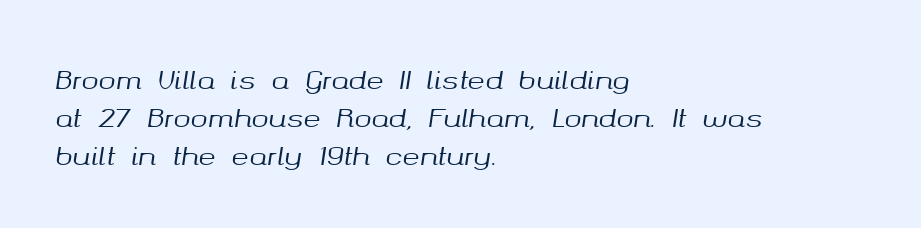
Vertical spacing — default. The lettering tilts uniformly, giving the passage an italic look. The letterforms sit shoulder to shoulder at normal distance. The zone under the glyphs is completely vacant. The rendering anchors every line to the left-hand side.
